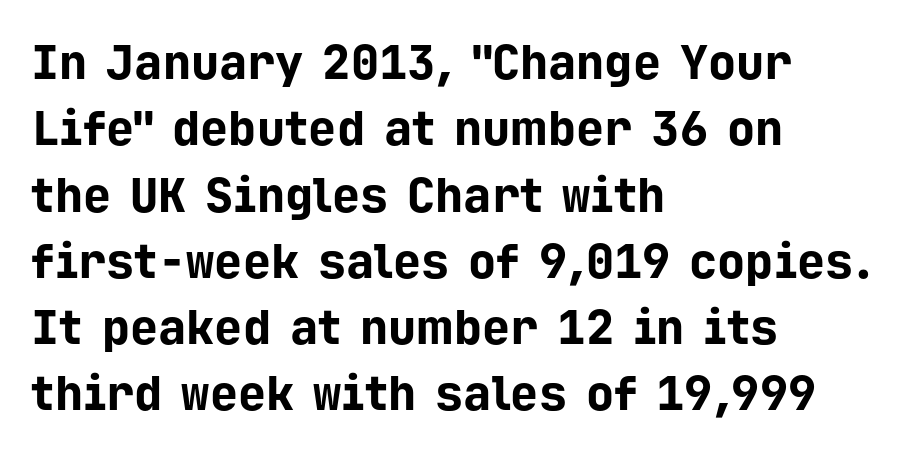
Horizontal bands of white between lines are of average thickness. Compared with a centered layout, this one pins lines to the left instead. Every character here occupies the same horizontal width, giving the sample a typewriter-like rhythm. Notice how thick the strokes are: this is what a full bold looks like. Quick note: not italic, upright. Letter spacing: default.
